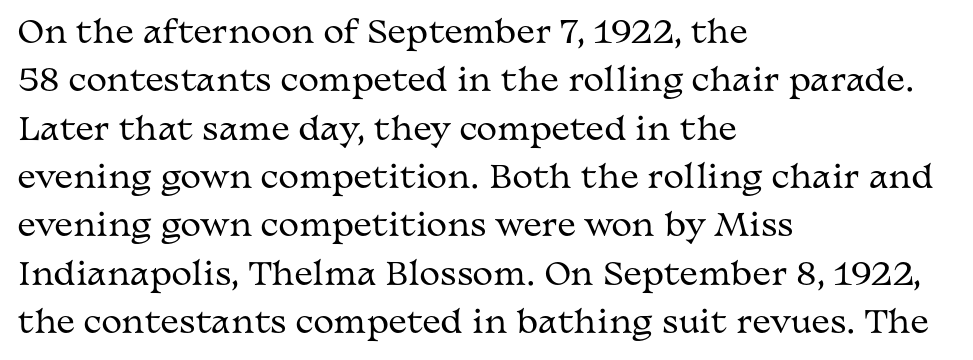
{"serif": "yes", "italic": "no", "bold": "no", "weight": "regular", "width": "wide", "stroke_contrast": "medium", "x_height": "medium", "monospaced": "no", "underline": "no", "align": "left", "line_spacing": "normal", "line_spacing_ratio": 1.56, "letter_spacing": "normal", "letter_spacing_em": 0.0, "glyph_px": 31}
